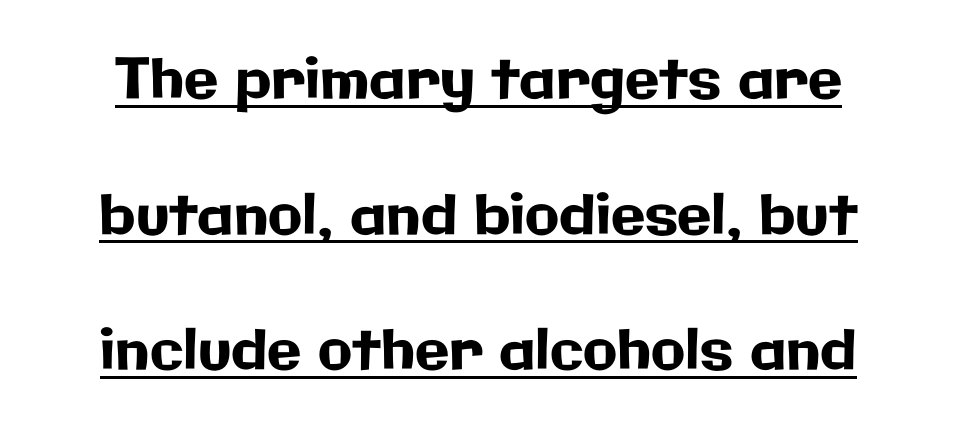
The face used here is proportionally spaced, like ordinary book or web type. It's the straight-up-and-down kind of type. The vertical gap from one line to the next is large. This rendering features underlined lettering.
